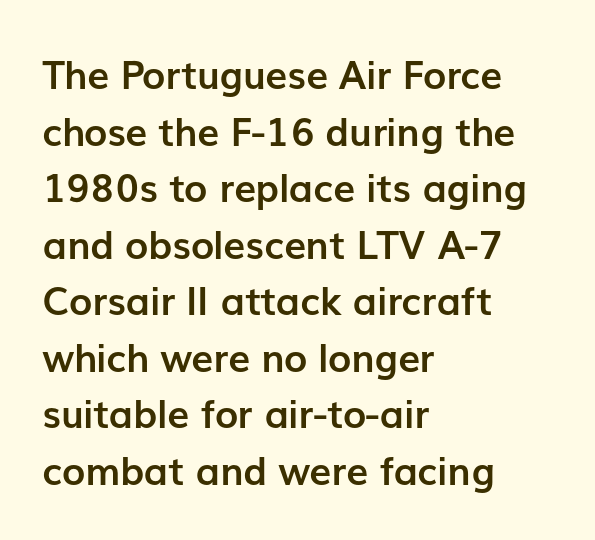
Q: Is the text bold? A: Yes.
Q: Is the text italic (slanted)? A: No, it is upright.
Q: Is the typeface a serif or a sans-serif typeface? A: Sans-serif.
Q: Is the text underlined? A: No.
Q: How is the paragraph aligned? A: Left-aligned.
Q: Is the spacing between letters normal or unusually wide? A: Normal.
Q: Is the spacing between lines tight, normal or loose? A: Normal.
Q: Width (condensed, normal, or wide)? A: Normal.
Q: Stroke contrast? A: Low.
Q: x-height? A: Medium.
Q: Monospaced? A: No.
